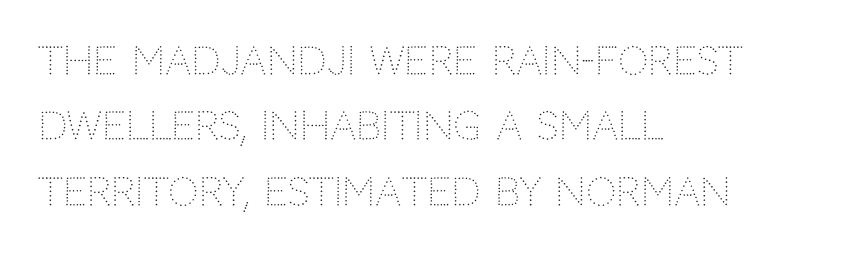
{"serif": "no", "italic": "no", "bold": "no", "weight": "light", "width": "normal", "stroke_contrast": "low", "x_height": "large", "monospaced": "no", "underline": "no", "align": "left", "line_spacing_ratio": 1.72, "letter_spacing": "normal", "letter_spacing_em": 0.0, "glyph_px": 38}
